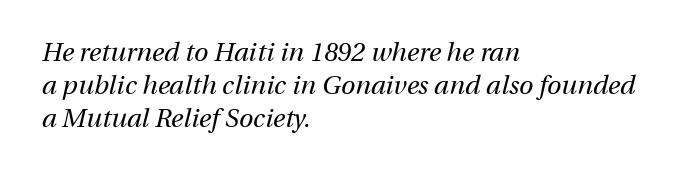
{"italic": "yes", "lean": "right", "slant_degrees": 13, "bold": "no", "underline": "no", "align": "left", "line_spacing": "normal", "line_spacing_ratio": 1.27, "letter_spacing": "normal", "letter_spacing_em": 0.0, "glyph_px": 26}
